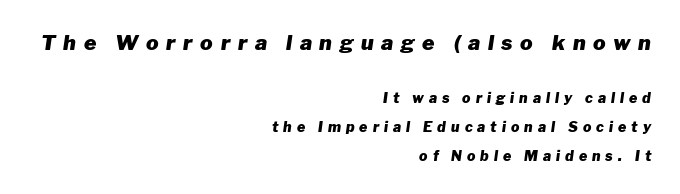
Q: Is the text bold? A: Yes.
Q: Is the text italic (slanted)? A: Yes, it leans right by about 8 degrees.
Q: Is the text underlined? A: No.
Q: How is the paragraph aligned? A: Right-aligned.
Q: Is the spacing between letters normal or unusually wide? A: Unusually wide.
Q: Is the spacing between lines tight, normal or loose? A: Loose.
Q: Which block of text is set in a larger size, the first (top) or the second (bottom)? A: The first (top) one.
